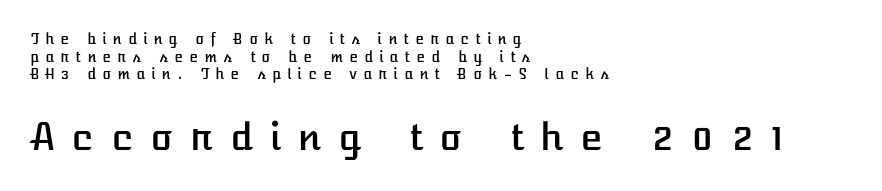
Q: Is the text italic (slanted)? A: No, it is upright.
Q: Is the text underlined? A: No.
Q: How is the paragraph aligned? A: Left-aligned.
Q: Is the spacing between letters normal or unusually wide? A: Unusually wide.
Q: Is the spacing between lines tight, normal or loose? A: Normal.
Q: Which block of text is set in a larger size, the first (top) or the second (bottom)? A: The second (bottom) one.
Q: Width (condensed, normal, or wide)? A: Normal.
Q: Stroke contrast? A: Low.
Q: x-height? A: Medium.
